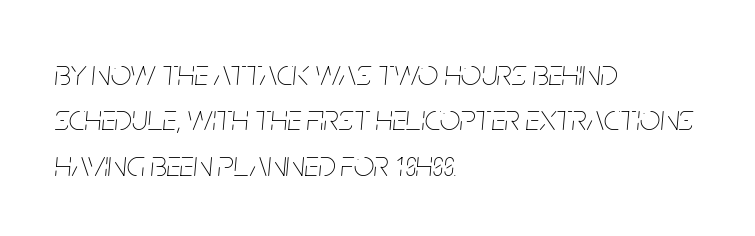
Q: Is the text bold? A: No.
Q: Is the text italic (slanted)? A: Yes, it leans right by about 5 degrees.
Q: Is the text underlined? A: No.
Q: How is the paragraph aligned? A: Left-aligned.
Q: Is the spacing between letters normal or unusually wide? A: Normal.
Q: Is the spacing between lines tight, normal or loose? A: Normal.
Q: Width (condensed, normal, or wide)? A: Condensed.
Q: Stroke contrast? A: Low.
Q: x-height? A: Large.
Q: Monospaced? A: No.
